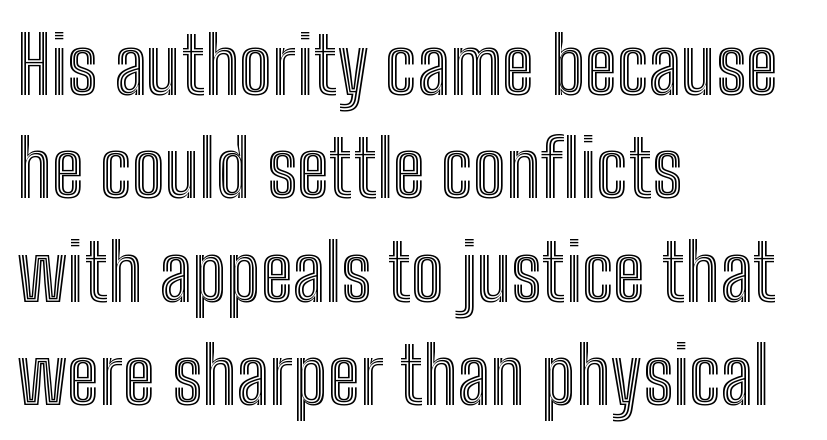
Q: Is the text italic (slanted)? A: No, it is upright.
Q: Is the text underlined? A: No.
Q: How is the paragraph aligned? A: Left-aligned.
Q: Is the spacing between letters normal or unusually wide? A: Normal.
Q: Is the spacing between lines tight, normal or loose? A: Normal.
Q: Width (condensed, normal, or wide)? A: Condensed.
Q: x-height? A: Medium.
Q: Monospaced? A: No.
